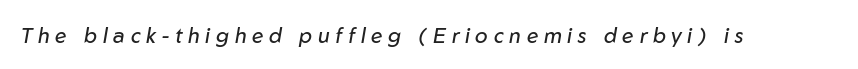
{"italic": "yes", "lean": "right", "slant_degrees": 10, "bold": "no", "underline": "no", "letter_spacing": "wide", "letter_spacing_em": 0.27, "glyph_px": 21}
